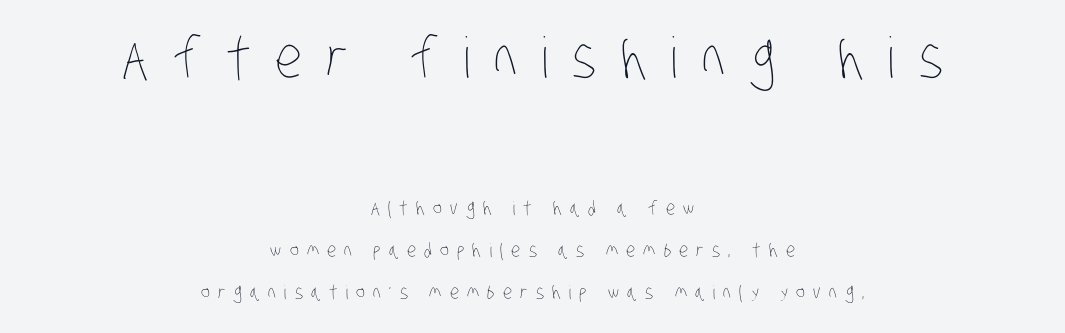
Q: Is the text bold? A: No.
Q: Is the text underlined? A: No.
Q: How is the paragraph aligned? A: Centered.
Q: Is the spacing between letters normal or unusually wide? A: Unusually wide.
Q: Is the spacing between lines tight, normal or loose? A: Loose.
Q: Which block of text is set in a larger size, the first (top) or the second (bottom)? A: The first (top) one.
Q: Width (condensed, normal, or wide)? A: Condensed.
Q: Stroke contrast? A: Low.
Q: x-height? A: Large.
Q: Monospaced? A: No.
